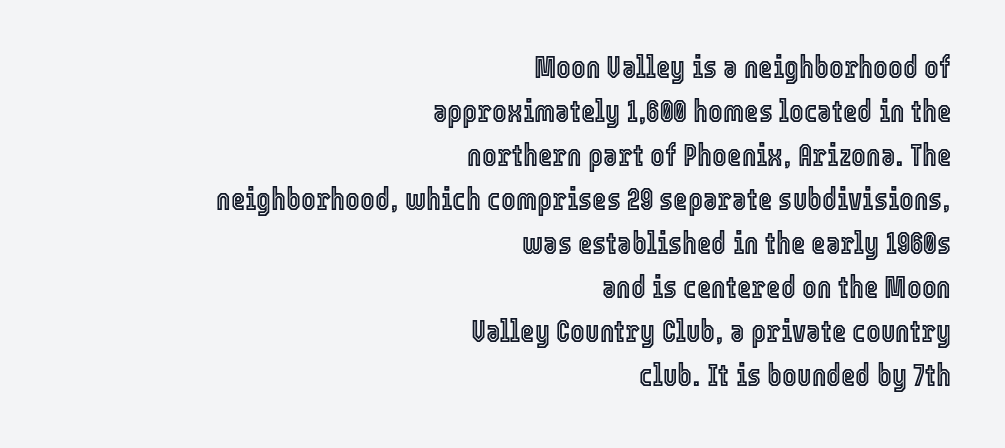
The image shows 31 px condensed type, upright; set right-aligned, normal line spacing (1.42x), normal letter spacing, not underlined; a medium x-height.
